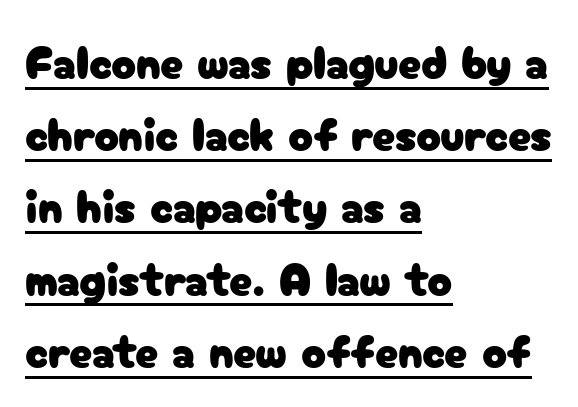
The image shows 46 px sans-serif type, upright; set left-aligned, normal line spacing (1.57x), normal letter spacing, underlined; low stroke contrast and a medium x-height.
